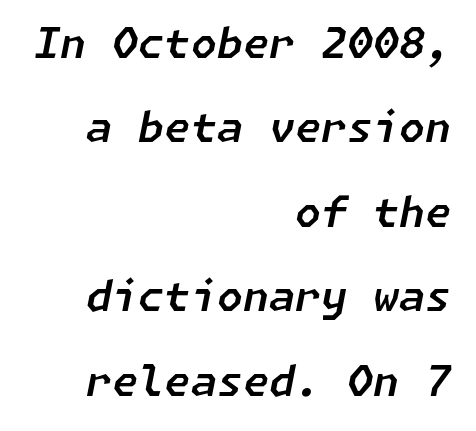
Q: Is the text italic (slanted)? A: Yes, it leans right by about 11 degrees.
Q: Is the text underlined? A: No.
Q: How is the paragraph aligned? A: Right-aligned.
Q: Is the spacing between letters normal or unusually wide? A: Normal.
Q: Is the spacing between lines tight, normal or loose? A: Loose.
Q: Width (condensed, normal, or wide)? A: Normal.
Q: Stroke contrast? A: Low.
Q: x-height? A: Medium.
